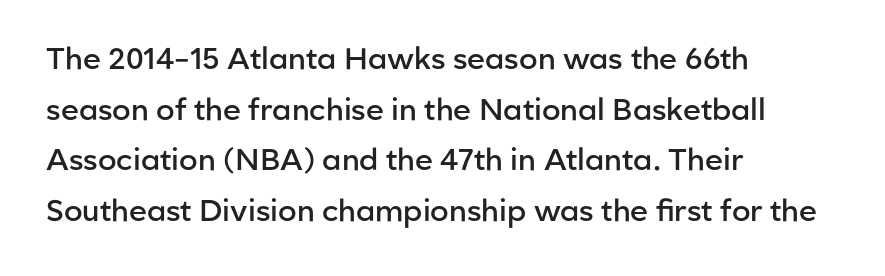
Reading down the column, the eye jumps a familiar distance to each next line. Plain, unruled lines of type. Think of a printed novel: that variable character pitch is what you see here. These lines are composed in type without serifs. The letters sit at their default tracking, neither squeezed nor spread.
